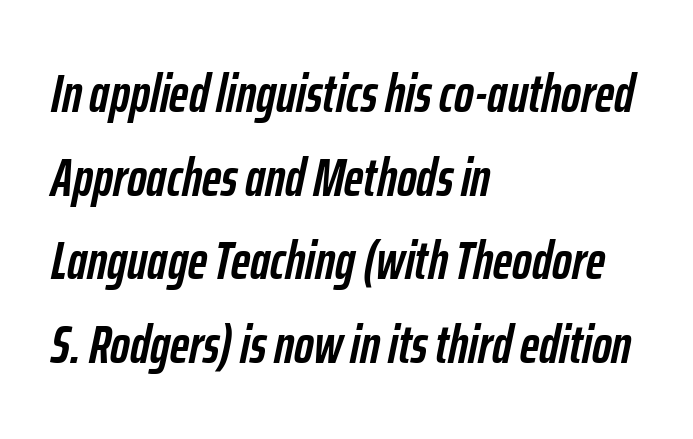
Q: Is the text bold? A: Yes.
Q: Is the text italic (slanted)? A: Yes, it leans right by about 12 degrees.
Q: Is the text underlined? A: No.
Q: How is the paragraph aligned? A: Left-aligned.
Q: Is the spacing between letters normal or unusually wide? A: Normal.
Q: Is the spacing between lines tight, normal or loose? A: Normal.
Q: Width (condensed, normal, or wide)? A: Condensed.
Q: Stroke contrast? A: Low.
Q: x-height? A: Medium.
Q: Monospaced? A: No.
